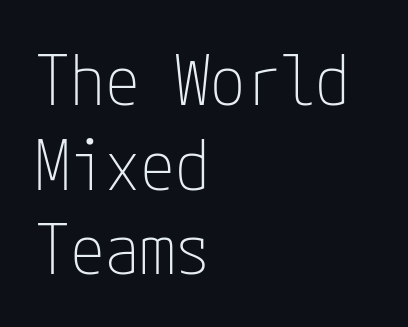
{"serif": "no", "italic": "no", "bold": "no", "weight": "thin", "width": "condensed", "stroke_contrast": "low", "x_height": "medium", "underline": "no", "align": "left", "line_spacing_ratio": 1.21, "letter_spacing": "normal", "letter_spacing_em": 0.0, "glyph_px": 70}
